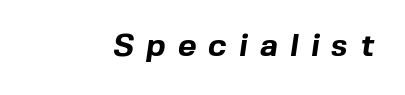
Q: Is the text bold? A: Yes.
Q: Is the typeface a serif or a sans-serif typeface? A: Sans-serif.
Q: Is the text underlined? A: No.
Q: Is the spacing between letters normal or unusually wide? A: Unusually wide.
Q: Width (condensed, normal, or wide)? A: Normal.
Q: x-height? A: Medium.
Q: Monospaced? A: No.
